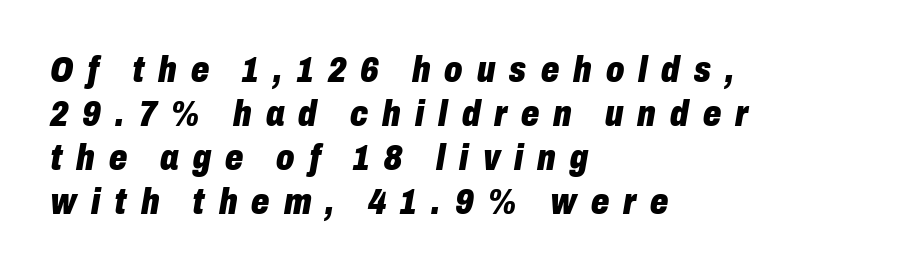
Q: Is the text bold? A: Yes.
Q: Is the text italic (slanted)? A: Yes, it leans right by about 10 degrees.
Q: Is the text underlined? A: No.
Q: How is the paragraph aligned? A: Left-aligned.
Q: Is the spacing between letters normal or unusually wide? A: Unusually wide.
Q: Width (condensed, normal, or wide)? A: Condensed.
Q: Stroke contrast? A: Low.
Q: x-height? A: Medium.
Q: Monospaced? A: No.
